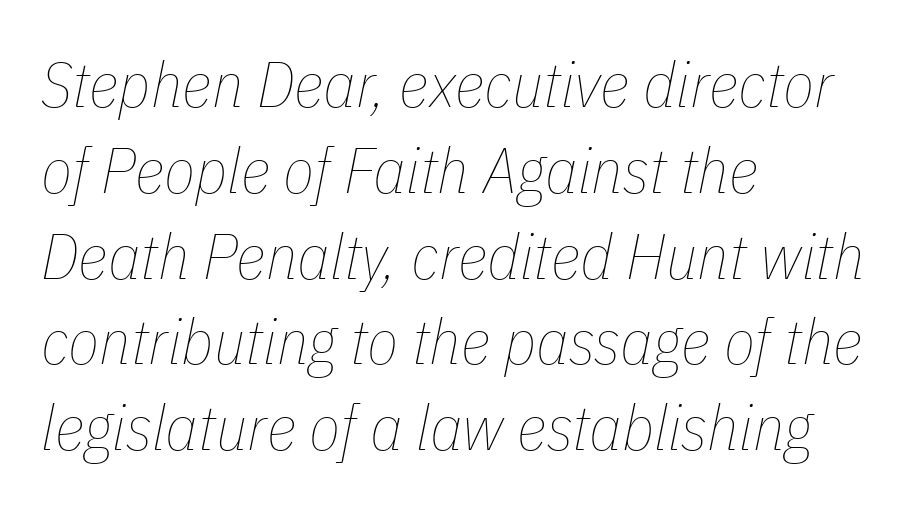
Q: Is the text bold? A: No.
Q: Is the text italic (slanted)? A: Yes, it leans right by about 11 degrees.
Q: Is the text underlined? A: No.
Q: How is the paragraph aligned? A: Left-aligned.
Q: Is the spacing between letters normal or unusually wide? A: Normal.
Q: Is the spacing between lines tight, normal or loose? A: Normal.
Q: Width (condensed, normal, or wide)? A: Condensed.
Q: Stroke contrast? A: Low.
Q: x-height? A: Medium.
Q: Monospaced? A: No.
